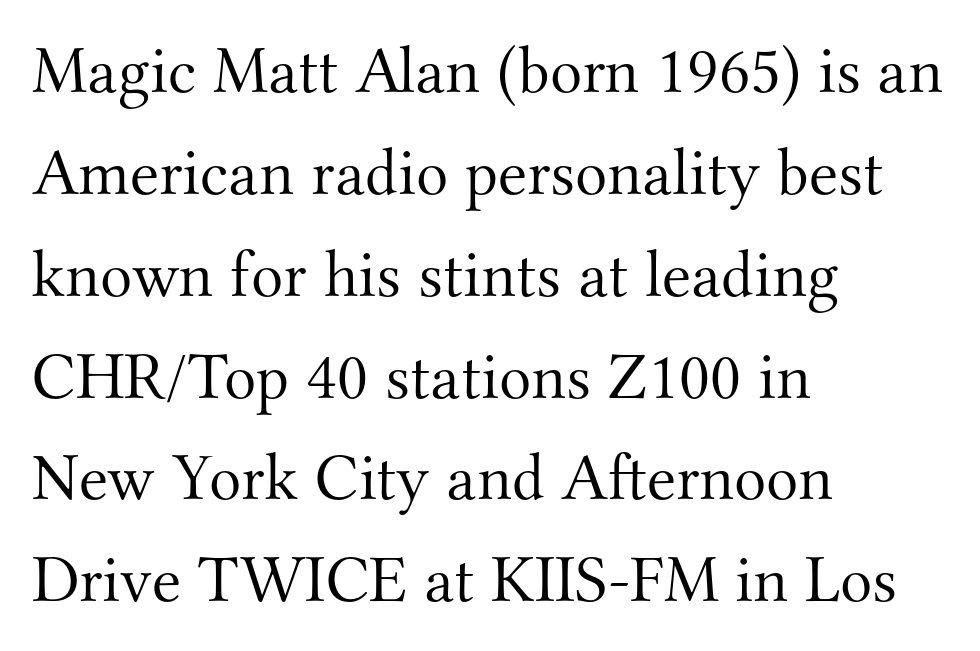
{"serif": "yes", "italic": "no", "bold": "no", "weight": "light", "width": "normal", "stroke_contrast": "medium", "x_height": "small", "monospaced": "no", "underline": "no", "align": "left", "line_spacing": "normal", "line_spacing_ratio": 1.52, "letter_spacing": "normal", "letter_spacing_em": 0.0, "glyph_px": 67}
